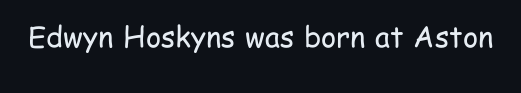
Does the type have serifs? No, each stem ends abruptly. The letters advance in unequal steps, a hallmark of proportional type. On a weight scale, this lands at 450 or below. Inter-character spacing is left at the font's built-in metrics. The space beneath each line is pristine and unruled. Posture: vertical.
